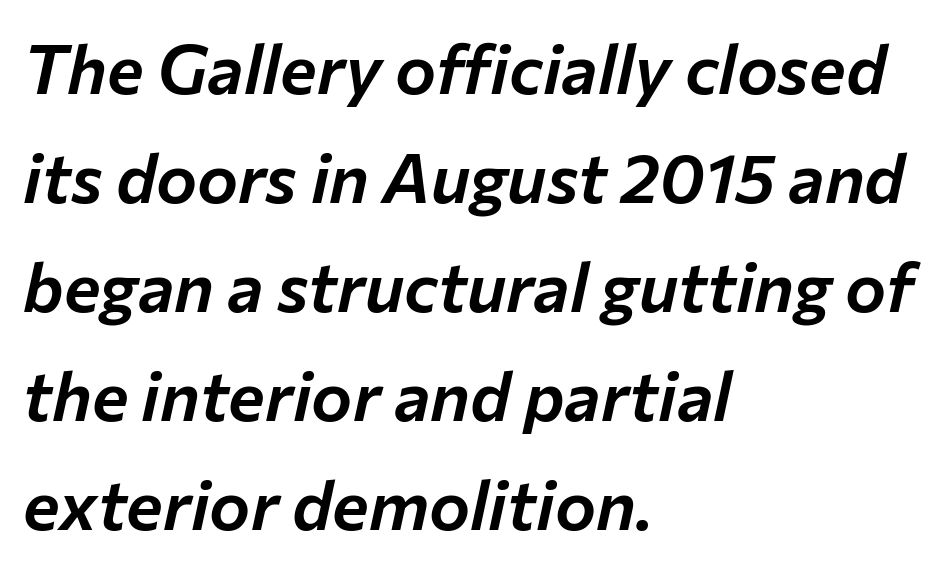
The image shows 69 px text type, italic (leaning right); set left-aligned, normal line spacing (1.58x), normal letter spacing, not underlined; low stroke contrast and a medium x-height.
